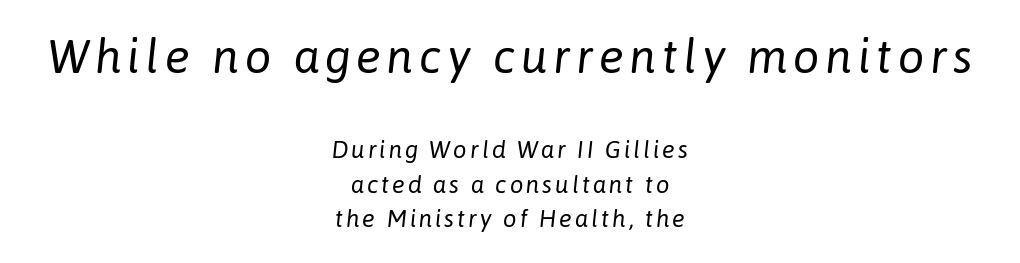
{"italic": "yes", "lean": "right", "slant_degrees": 6, "bold": "no", "weight": "regular", "width": "normal", "stroke_contrast": "low", "x_height": "medium", "monospaced": "no", "underline": "no", "align": "center", "line_spacing": "normal", "line_spacing_ratio": 1.45, "larger_block": "first", "size_ratio": 1.96, "glyph_px": 47}
